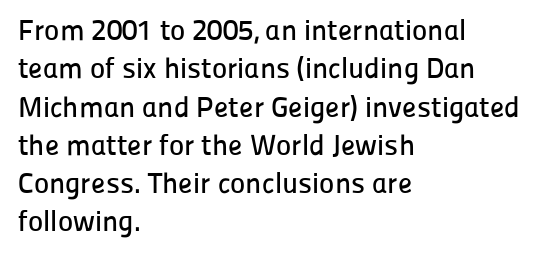
Baseline-to-baseline distance is the conventional proportion of letter height. This sample is left-justified, so line endings fall wherever the words run out. The face used here is proportionally spaced, like ordinary book or web type. Has an underline been added? It has not. In terms of letterform style, serifs are entirely absent. Style check: upright.
